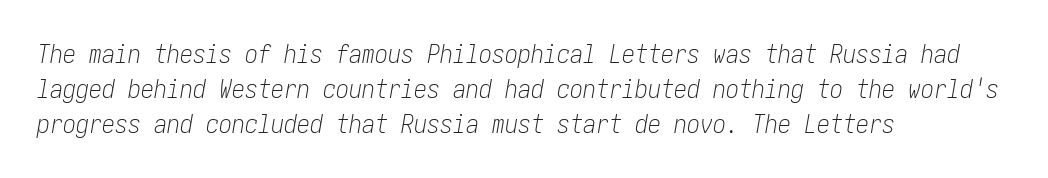
{"italic": "yes", "lean": "right", "slant_degrees": 10, "bold": "no", "underline": "no", "align": "left", "line_spacing": "normal", "line_spacing_ratio": 1.34, "letter_spacing": "normal", "letter_spacing_em": 0.0, "glyph_px": 26}
